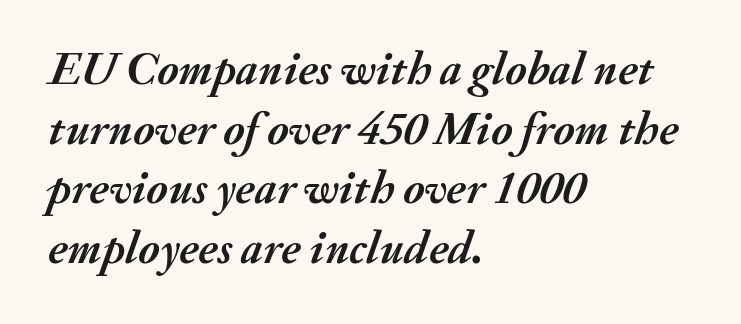
If you drew a ruler down the left edge, every line would touch it. The passage shown is not underscored anywhere. Here the designer chose a conventional face with non-uniform glyph widths. A normal amount of white space separates one row of letters from the next. The face used here has the dense, thick strokes of a bold.
